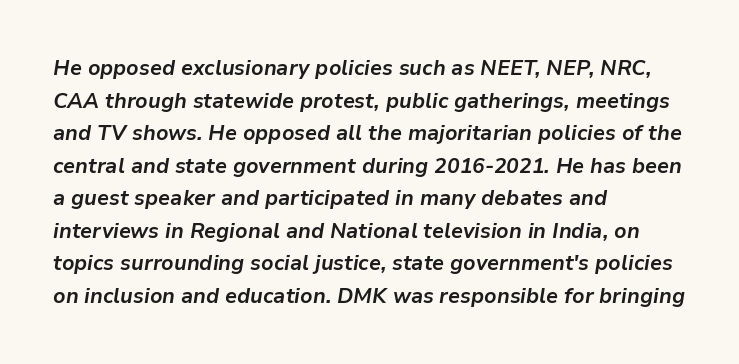
The image shows 21 px bold type, italic (leaning right); set left-aligned, normal line spacing (1.55x), normal letter spacing, not underlined.
